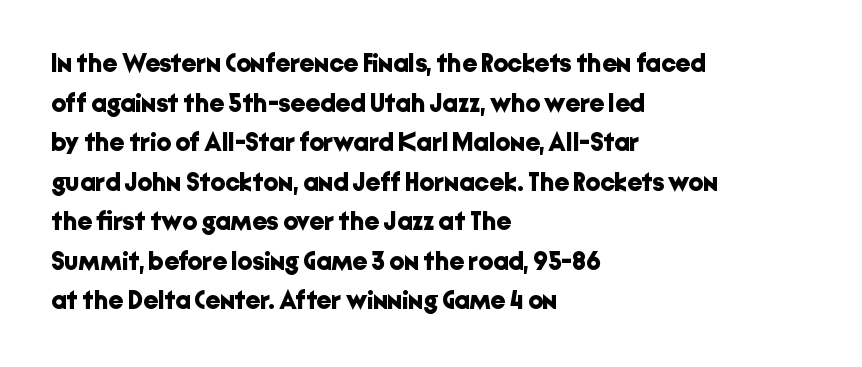
The image shows 26 px bold type, upright; set left-aligned, normal line spacing (1.52x), normal letter spacing, not underlined.
